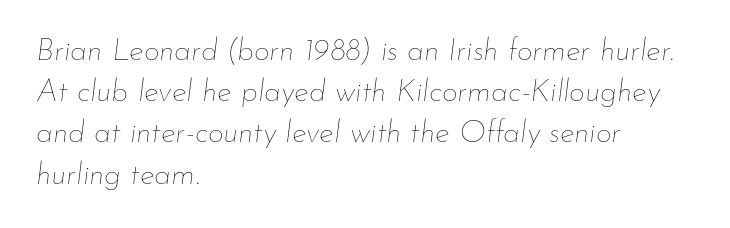
A student would call this left alignment; a typographer would say flush left, rag right. Each letter keeps its own natural width here, so spacing adapts to shape. Characters are canted at an angle relative to the baseline's perpendicular. Notice how descenders clear the ascenders below comfortably — that's standard leading.
